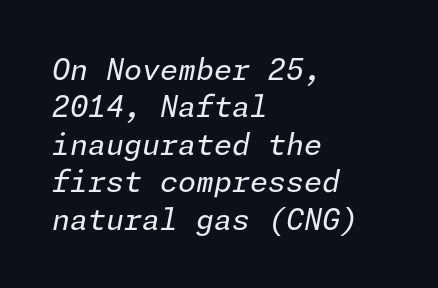
The image shows 29 px regular-weight type, italic (leaning right); set left-aligned, normal line spacing (1.29x), normal letter spacing, not underlined; low stroke contrast and a medium x-height.
